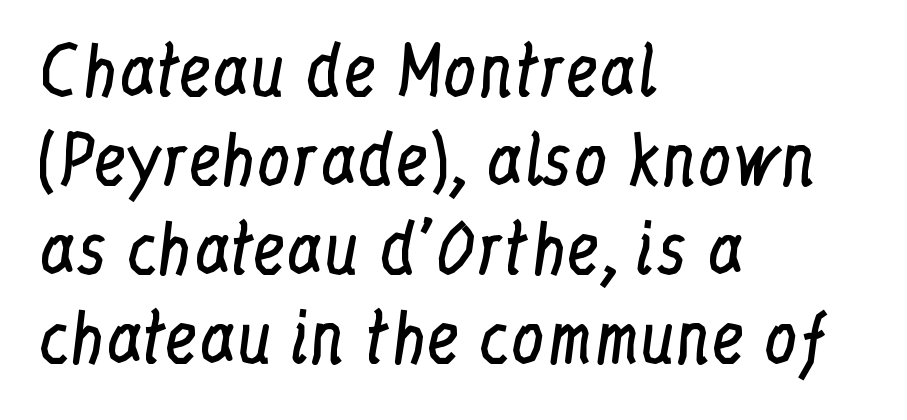
{"serif": "yes", "bold": "no", "weight": "regular", "width": "condensed", "stroke_contrast": "low", "x_height": "medium", "monospaced": "no", "underline": "no", "align": "left", "line_spacing": "normal", "line_spacing_ratio": 1.33, "letter_spacing": "normal", "letter_spacing_em": 0.0, "glyph_px": 67}
